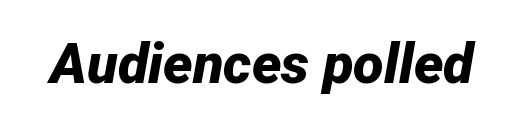
{"italic": "yes", "lean": "right", "slant_degrees": 12, "bold": "yes", "weight": "bold", "width": "normal", "stroke_contrast": "low", "x_height": "medium", "monospaced": "no", "underline": "no", "letter_spacing": "normal", "letter_spacing_em": 0.0, "glyph_px": 56}
